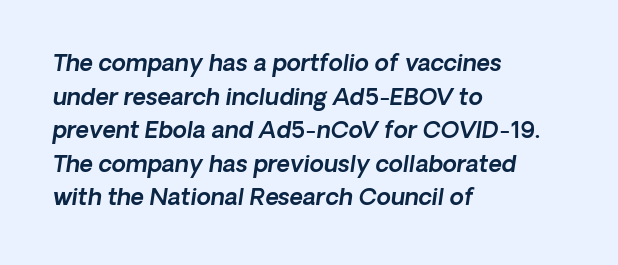
The glyphs are unaccompanied by any horizontal stroke below them. Teacher's note: observe the even left margin — that is flush-left alignment. This sample uses an oblique cut, with every glyph tilted off the vertical. The rendering keeps characters at their native spacing.
